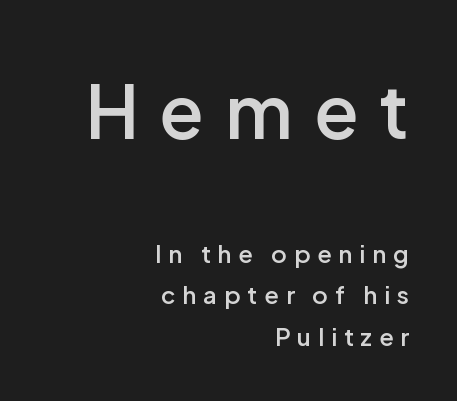
{"serif": "no", "italic": "no", "bold": "semi", "weight": "semibold", "width": "normal", "stroke_contrast": "low", "x_height": "medium", "monospaced": "no", "underline": "no", "align": "right", "line_spacing_ratio": 1.73, "letter_spacing": "wide", "letter_spacing_em": 0.29, "larger_block": "first", "size_ratio": 3.04, "glyph_px": 73}
